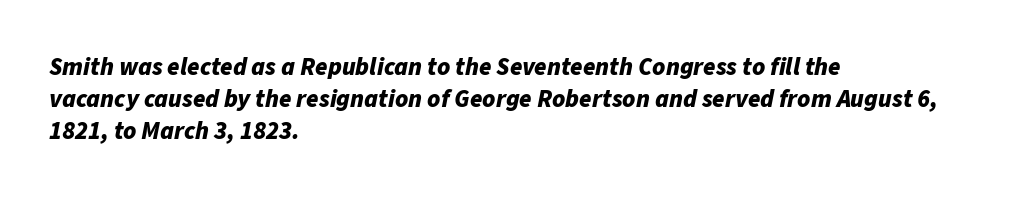
The image shows 25 px bold type, italic (leaning right); set left-aligned, normal line spacing (1.28x), normal letter spacing, not underlined.
